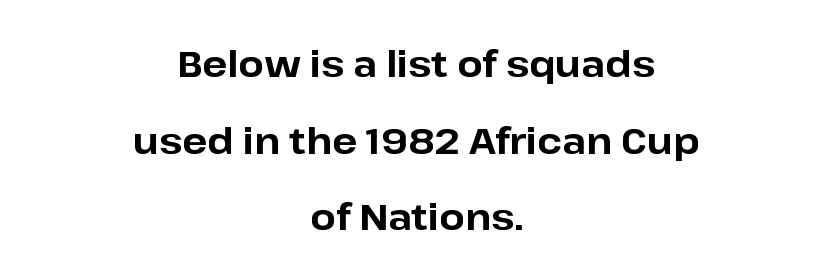
This sample has the flowing, uneven cadence of proportional lettering. The words here are not underlined. You could call the tracking neutral — neither tight nor loose. The leading is generous, giving the passage an open texture. Which margin do the lines hug? Neither — every line sits in the middle.
